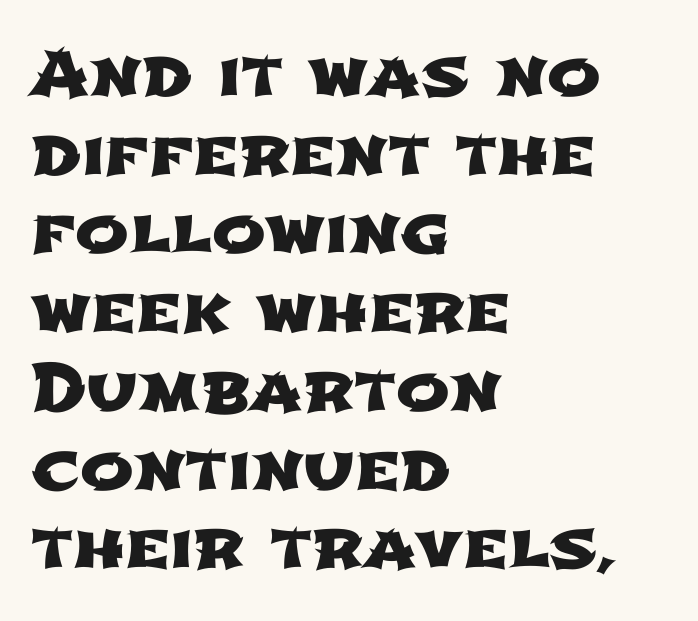
The letters advance in unequal steps, a hallmark of proportional type. Bare-footed words on every line. Are there feet on the stems? There aren't — it's a sans. Nobody touched the tracking dial on this one. This rendering uses left alignment, leaving the right contour irregular.
